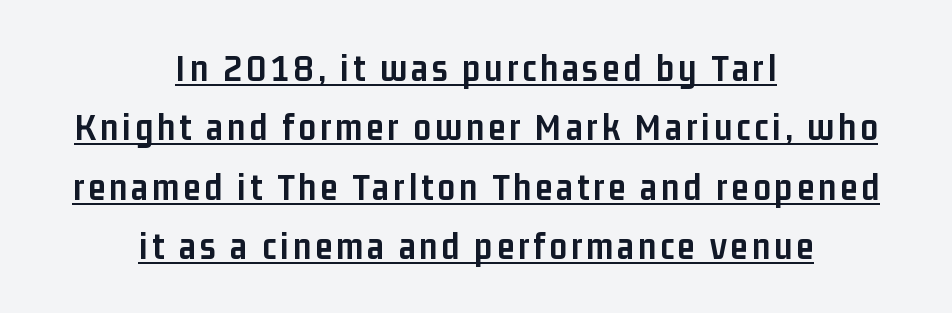
The image shows 39 px semibold, condensed sans-serif type, upright; set centered, normal line spacing (1.52x), underlined; low stroke contrast and a medium x-height.
